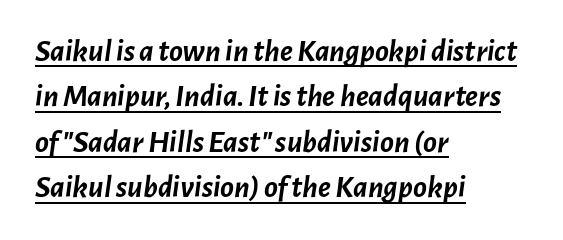
The sample's only ornament is a line tracing under the words. You can tell it's italic because the verticals aren't actually vertical. Reading down the block, your eye returns to a fixed left position each line. These lines carry a lot of weight — the face is fully bold. Glyph-to-glyph distance matches everyday printed text. Each new line begins a customary step beneath the previous one.
